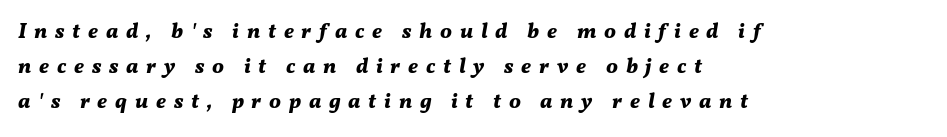
The image shows 21 px bold type, italic (leaning right); set left-aligned, normal line spacing (1.67x), unusually wide letter spacing (+0.37 em), not underlined.
